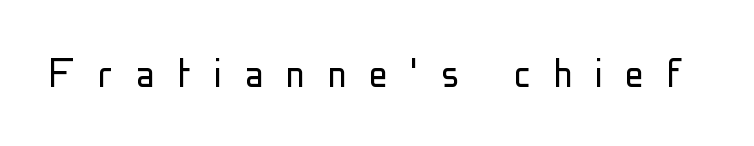
The image shows 47 px light, condensed sans-serif type, upright; set unusually wide letter spacing (+0.48 em), not underlined; low stroke contrast and a medium x-height.
